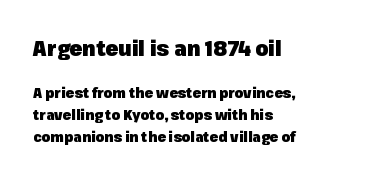
The image shows 21 px bold type, upright; set left-aligned, normal line spacing (1.58x), normal letter spacing, not underlined; the first (top) block is 1.5x larger.
